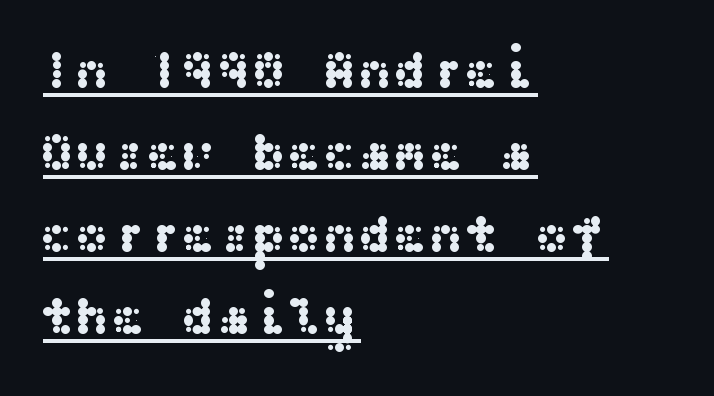
{"serif": "no", "italic": "no", "width": "wide", "stroke_contrast": "medium", "x_height": "medium", "underline": "yes", "align": "left", "line_spacing": "normal", "line_spacing_ratio": 1.55, "letter_spacing": "normal", "letter_spacing_em": 0.0, "glyph_px": 53}
